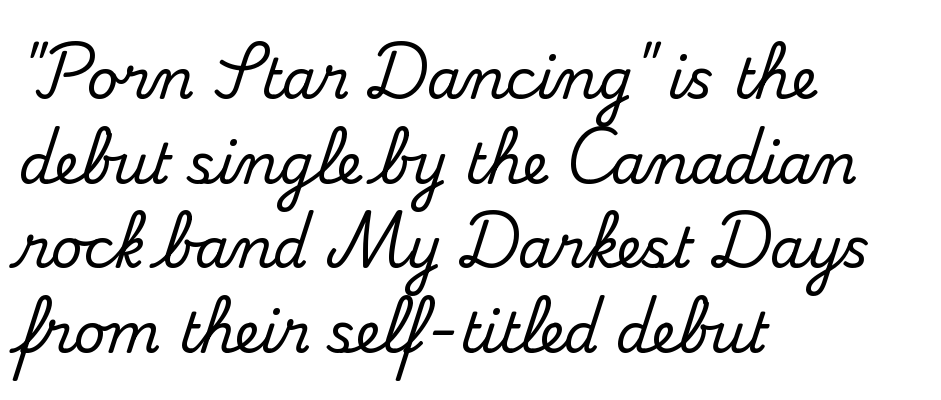
Descenders are the only things crossing below the line. Compared with a centered layout, this one pins lines to the left instead. The vertical gap from one line to the next is medium. The passage shown is typed in a proportional face where columns would drift.
